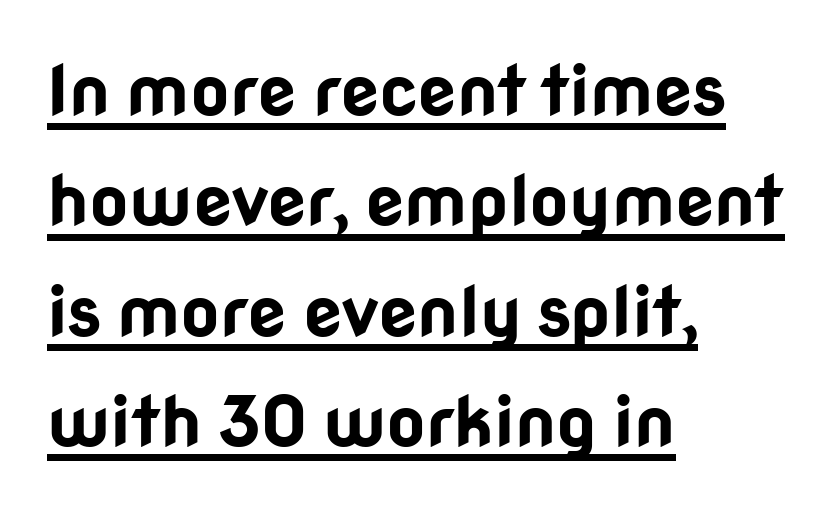
{"serif": "no", "italic": "no", "bold": "yes", "weight": "bold", "width": "normal", "stroke_contrast": "low", "x_height": "medium", "monospaced": "no", "underline": "yes", "align": "left", "line_spacing": "normal", "line_spacing_ratio": 1.6, "letter_spacing": "normal", "letter_spacing_em": 0.0, "glyph_px": 69}
